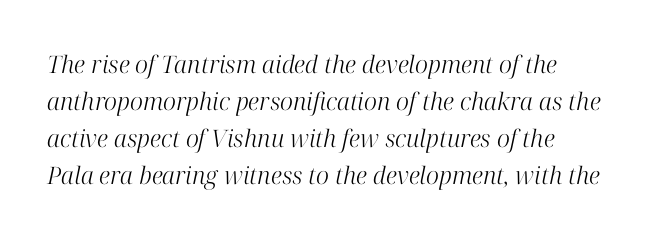
{"italic": "yes", "lean": "right", "slant_degrees": 12, "bold": "no", "underline": "no", "line_spacing": "normal", "line_spacing_ratio": 1.54, "letter_spacing": "normal", "letter_spacing_em": 0.0, "glyph_px": 24}
